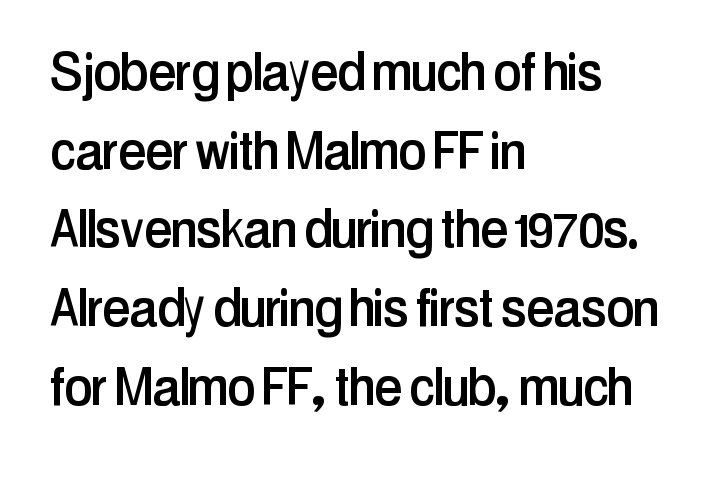
Q: Is the text italic (slanted)? A: No, it is upright.
Q: Is the typeface a serif or a sans-serif typeface? A: Sans-serif.
Q: Is the text underlined? A: No.
Q: How is the paragraph aligned? A: Left-aligned.
Q: Is the spacing between letters normal or unusually wide? A: Normal.
Q: Is the spacing between lines tight, normal or loose? A: Normal.
Q: Width (condensed, normal, or wide)? A: Condensed.
Q: Stroke contrast? A: Low.
Q: x-height? A: Medium.
Q: Monospaced? A: No.
